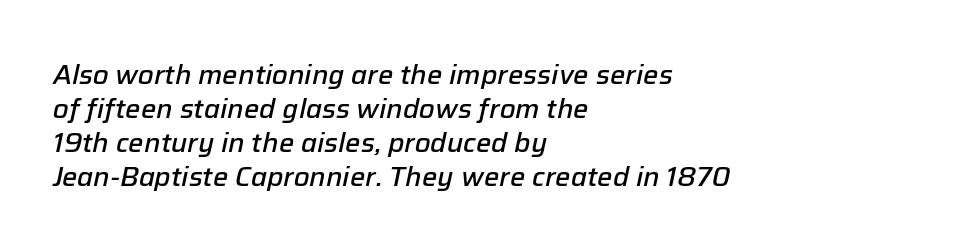
{"italic": "yes", "lean": "right", "slant_degrees": 12, "bold": "semi", "underline": "no", "align": "left", "line_spacing": "normal", "line_spacing_ratio": 1.26, "letter_spacing": "normal", "letter_spacing_em": 0.0, "glyph_px": 27}
